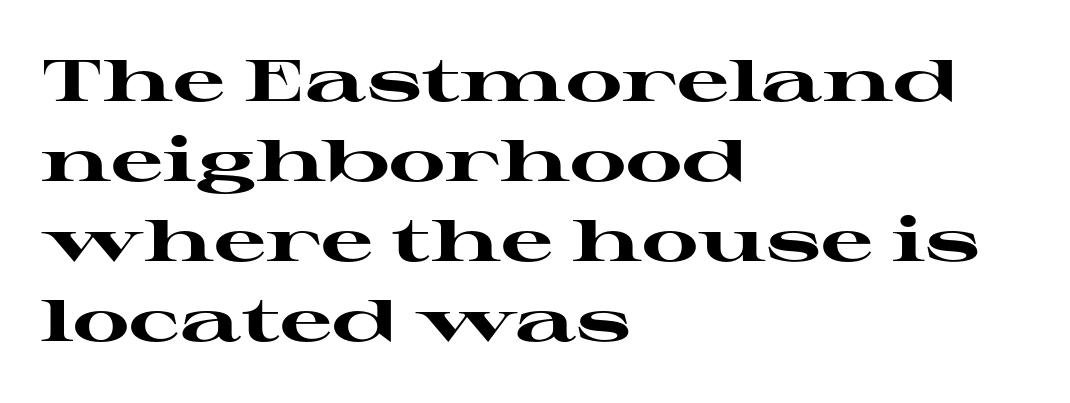
Q: Is the text bold? A: Yes.
Q: Is the text italic (slanted)? A: No, it is upright.
Q: Is the typeface a serif or a sans-serif typeface? A: Serif.
Q: Is the text underlined? A: No.
Q: How is the paragraph aligned? A: Left-aligned.
Q: Is the spacing between letters normal or unusually wide? A: Normal.
Q: Is the spacing between lines tight, normal or loose? A: Normal.
Q: Width (condensed, normal, or wide)? A: Wide.
Q: Stroke contrast? A: High.
Q: x-height? A: Medium.
Q: Monospaced? A: No.
